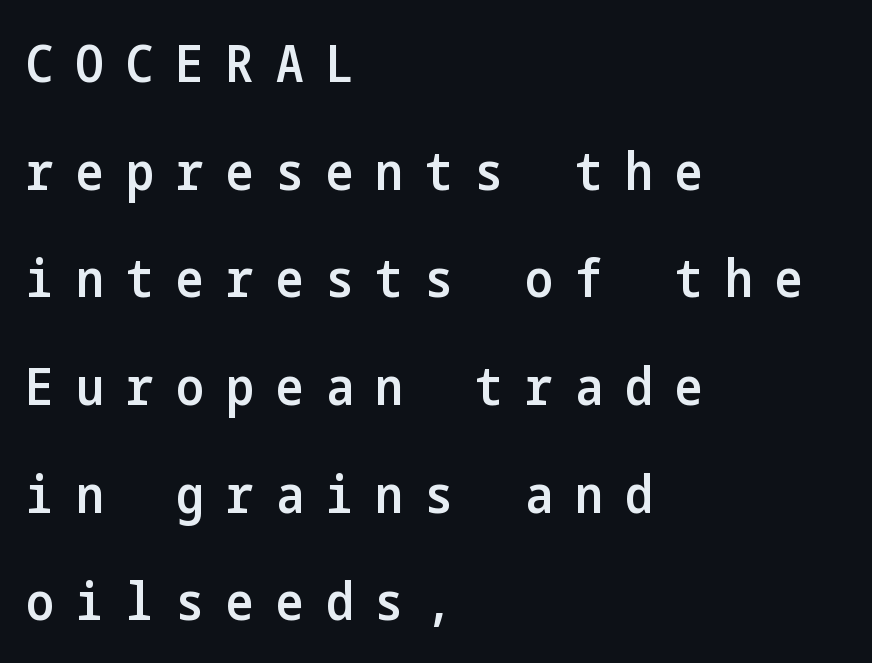
Q: Is the text bold? A: Semi-bold.
Q: Is the text italic (slanted)? A: No, it is upright.
Q: Is the typeface a serif or a sans-serif typeface? A: Sans-serif.
Q: Is the text underlined? A: No.
Q: How is the paragraph aligned? A: Left-aligned.
Q: Is the spacing between letters normal or unusually wide? A: Unusually wide.
Q: Is the spacing between lines tight, normal or loose? A: Loose.
Q: Width (condensed, normal, or wide)? A: Condensed.
Q: Stroke contrast? A: Low.
Q: x-height? A: Medium.
